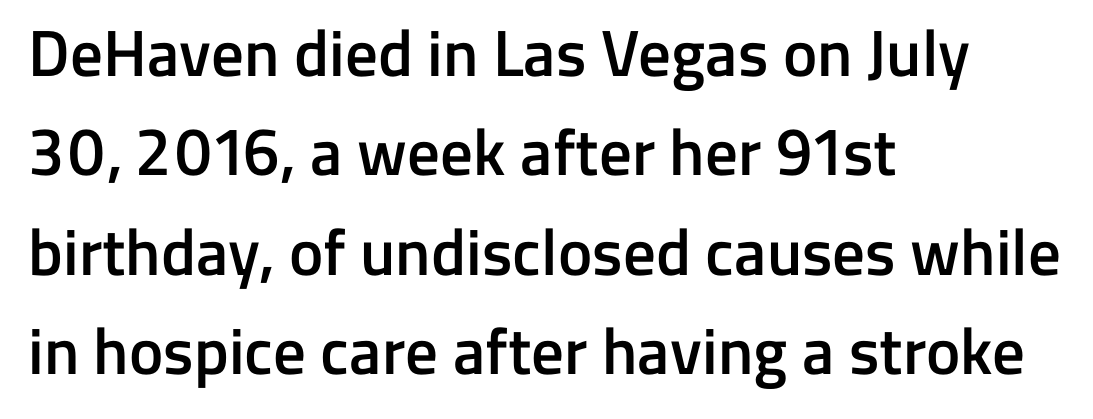
Q: Is the text bold? A: Semi-bold.
Q: Is the text italic (slanted)? A: No, it is upright.
Q: Is the typeface a serif or a sans-serif typeface? A: Sans-serif.
Q: Is the text underlined? A: No.
Q: How is the paragraph aligned? A: Left-aligned.
Q: Is the spacing between letters normal or unusually wide? A: Normal.
Q: Is the spacing between lines tight, normal or loose? A: Normal.
Q: Width (condensed, normal, or wide)? A: Normal.
Q: Stroke contrast? A: Low.
Q: x-height? A: Medium.
Q: Monospaced? A: No.
